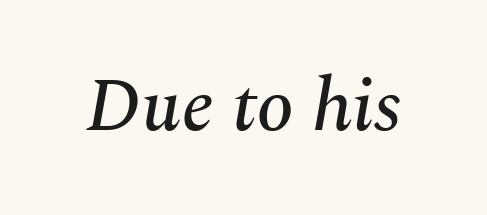
Q: Is the text italic (slanted)? A: Yes, it leans right by about 10 degrees.
Q: Is the typeface a serif or a sans-serif typeface? A: Serif.
Q: Is the text underlined? A: No.
Q: Is the spacing between letters normal or unusually wide? A: Normal.
Q: Width (condensed, normal, or wide)? A: Normal.
Q: Stroke contrast? A: Medium.
Q: x-height? A: Medium.
Q: Monospaced? A: No.
